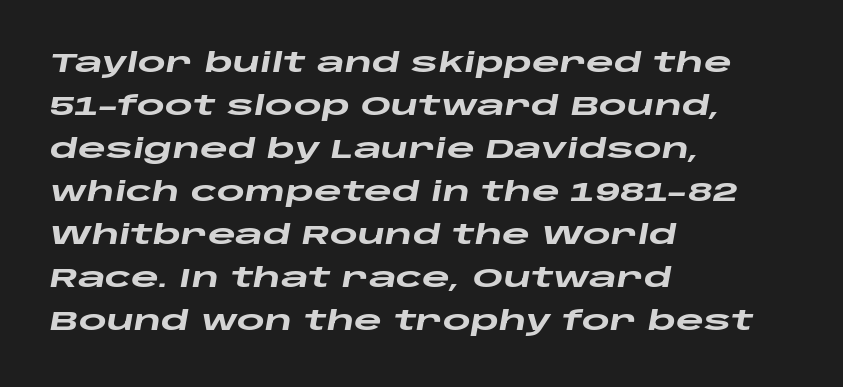
Quick note: interline space is typical. Any mark beneath the type? The region is blank. The paragraph shown leans on its left margin. The font's italic variant was chosen for this text.
